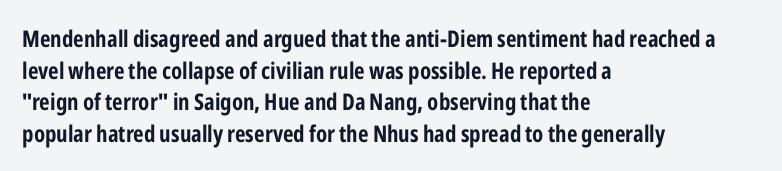
The image shows 23 px bold type, upright; set left-aligned, normal line spacing (1.37x), normal letter spacing, not underlined.
